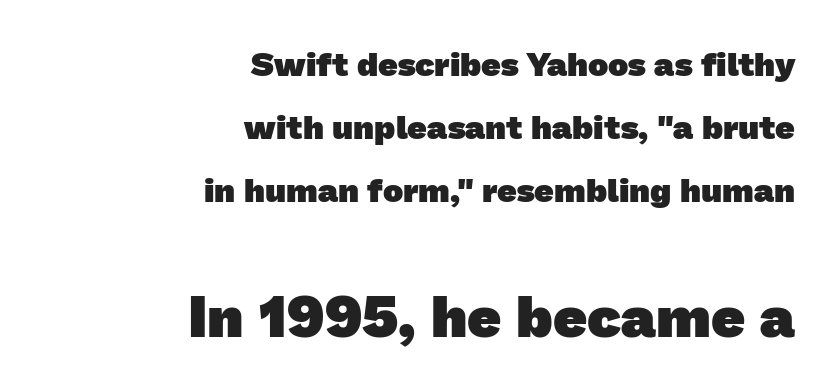
The image shows 59 px heavy sans-serif type; set right-aligned, line spacing 1.85x, normal letter spacing, not underlined; the second (bottom) block is 1.74x larger; low stroke contrast and a medium x-height.
